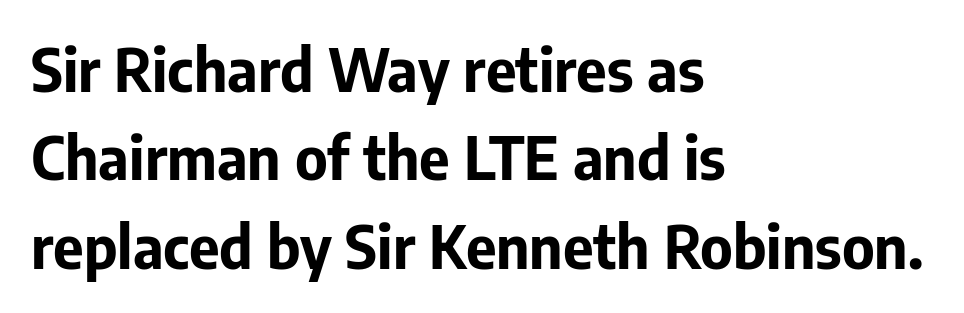
No feet cap the strokes, marking this as sans-serif type. Descenders are the only things crossing below the line. Tracking here is standard; glyphs follow each other at the usual distance. Successive baselines arrive at the customary interval. These lines are rendered in a variable-pitch font. Compared with a centered layout, this one pins lines to the left instead.
